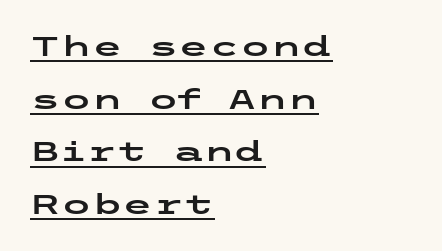
Q: Is the text italic (slanted)? A: No, it is upright.
Q: Is the typeface a serif or a sans-serif typeface? A: Sans-serif.
Q: Is the text underlined? A: Yes.
Q: How is the paragraph aligned? A: Left-aligned.
Q: Is the spacing between letters normal or unusually wide? A: Normal.
Q: Width (condensed, normal, or wide)? A: Wide.
Q: Stroke contrast? A: Low.
Q: x-height? A: Medium.
